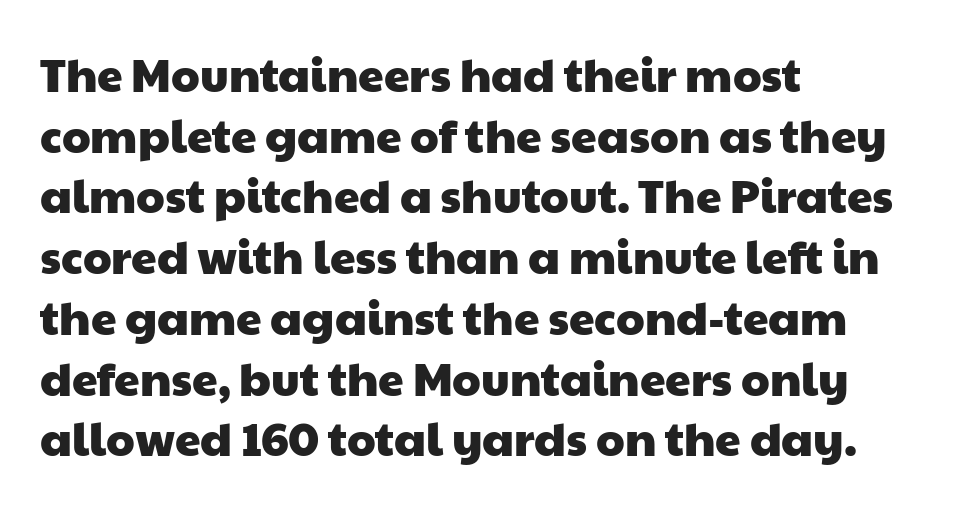
The image shows 46 px wide sans-serif type; set left-aligned, normal line spacing (1.32x), normal letter spacing, not underlined; low stroke contrast and a medium x-height.
